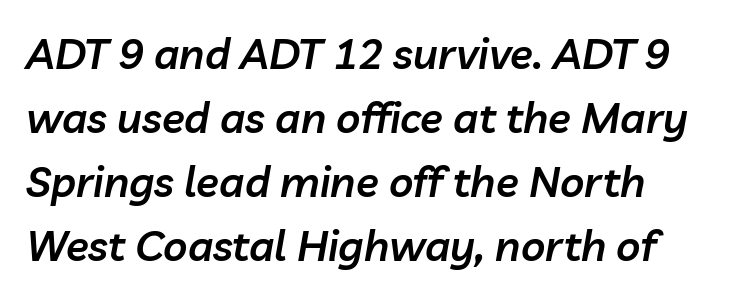
Q: Is the text bold? A: Semi-bold.
Q: Is the text italic (slanted)? A: Yes, it leans right by about 10 degrees.
Q: Is the text underlined? A: No.
Q: Is the spacing between letters normal or unusually wide? A: Normal.
Q: Is the spacing between lines tight, normal or loose? A: Normal.
Q: Width (condensed, normal, or wide)? A: Normal.
Q: Stroke contrast? A: Low.
Q: x-height? A: Medium.
Q: Monospaced? A: No.
